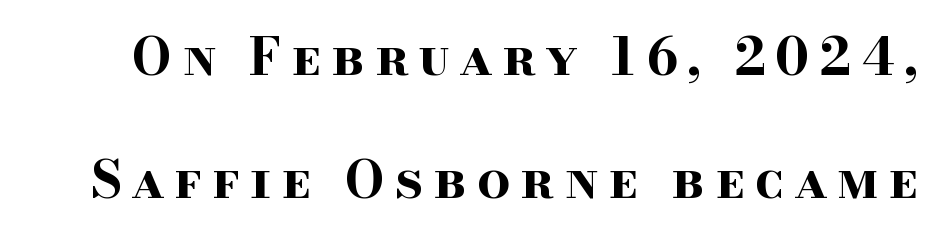
The image shows 52 px bold, wide serif type, upright; set loose line spacing (2.36x), not underlined; high stroke contrast and a small x-height.
